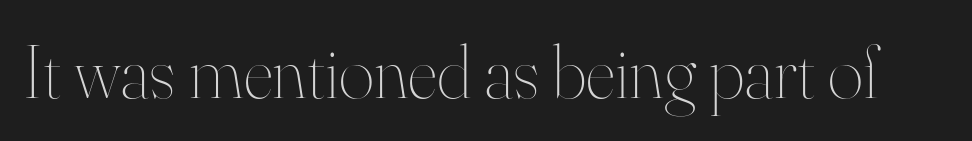
Tracking here is standard; glyphs follow each other at the usual distance. Glance below the letters and you will spot only blank space. Spacing verdict: proportional, widths tailored to each character. Letters have the restrained weight of plain body copy at most.
